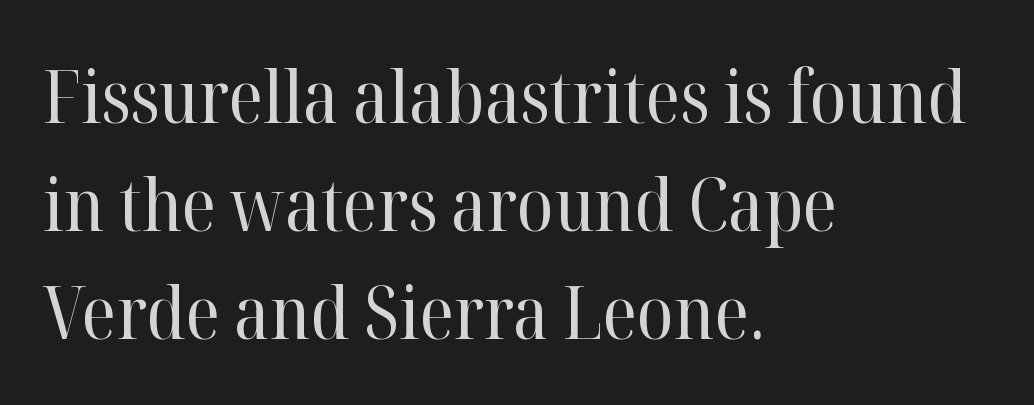
A clean baseline with only descenders dipping below it. The rendering shows small feet on the letterforms — a serif design. Is the type heavy? It reads as light-to-regular instead. Italic: no, the glyphs are upright roman. All the whitespace from short lines collects on the right.
